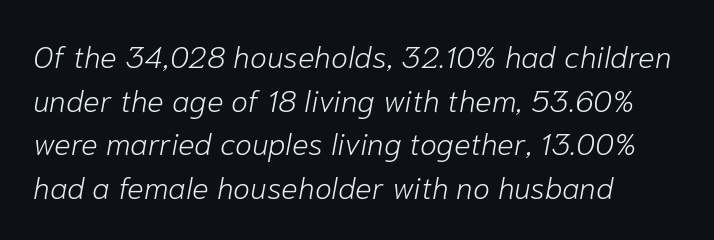
Words appear dense and cohesive because spacing is normal. The passage shown stacks its lines at a standard gap. These glyphs show unthickened strokes, regular width or finer. Style check: oblique. If you drew a ruler down the left edge, every line would touch it. Spacing verdict: proportional, widths tailored to each character.
